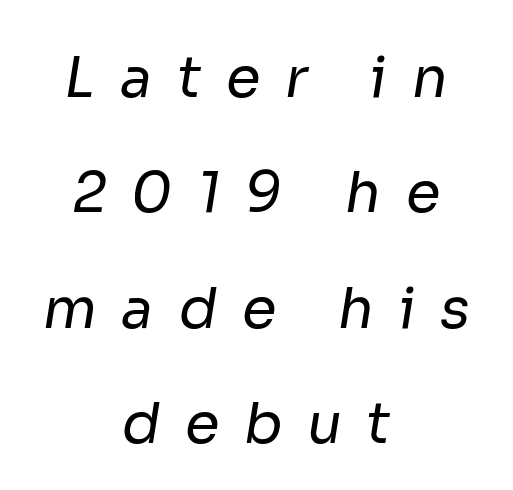
Note the varied advance widths — an 'i' is clearly narrower than an 'm'. Alignment: centered. The leading is generous, giving the passage an open texture. Font category for this specimen: sans-serif. A typesetter would call this heavily tracked-out type.
